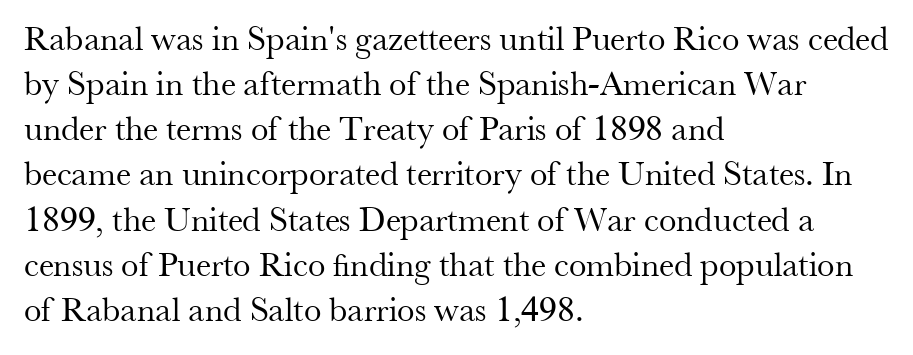
Q: Is the text bold? A: No.
Q: Is the text italic (slanted)? A: No, it is upright.
Q: Is the typeface a serif or a sans-serif typeface? A: Serif.
Q: Is the text underlined? A: No.
Q: How is the paragraph aligned? A: Left-aligned.
Q: Is the spacing between letters normal or unusually wide? A: Normal.
Q: Is the spacing between lines tight, normal or loose? A: Normal.
Q: Width (condensed, normal, or wide)? A: Normal.
Q: Stroke contrast? A: Medium.
Q: x-height? A: Small.
Q: Monospaced? A: No.
